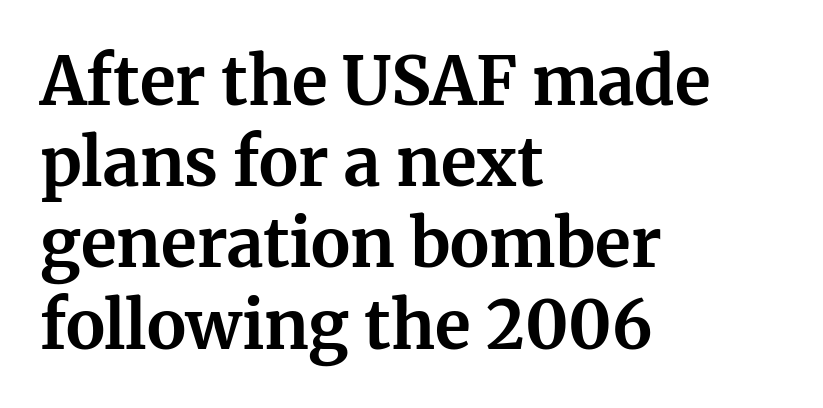
The image shows 66 px bold serif type, upright; set left-aligned, line spacing 1.23x, normal letter spacing, not underlined; medium stroke contrast and a medium x-height.
